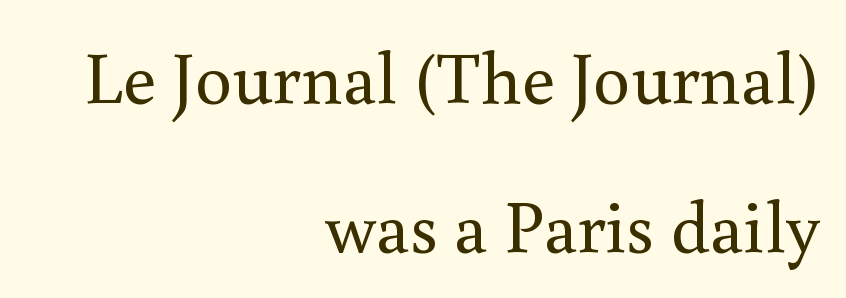
The image shows 74 px regular-weight serif type, upright; set right-aligned, loose line spacing (2.01x), normal letter spacing, not underlined; a small x-height.
